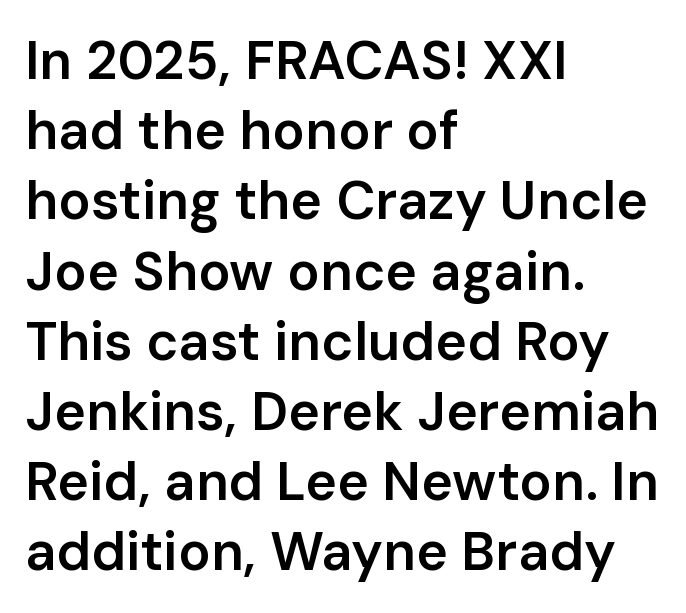
{"serif": "no", "italic": "no", "bold": "semi", "weight": "semibold", "width": "normal", "stroke_contrast": "low", "x_height": "medium", "monospaced": "no", "underline": "no", "align": "left", "line_spacing": "normal", "line_spacing_ratio": 1.3, "letter_spacing": "normal", "letter_spacing_em": 0.0, "glyph_px": 54}
